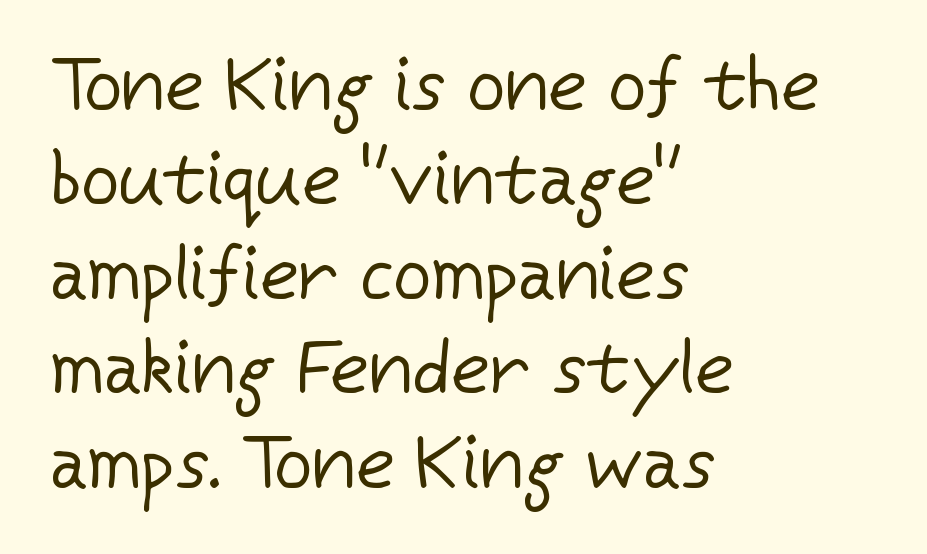
Do the characters align in a grid? No, the font is proportional. The glyphs in this specimen are sans serif. Honestly, the letter spacing is just normal — you wouldn't notice it. Line starts are locked; line ends wander.
